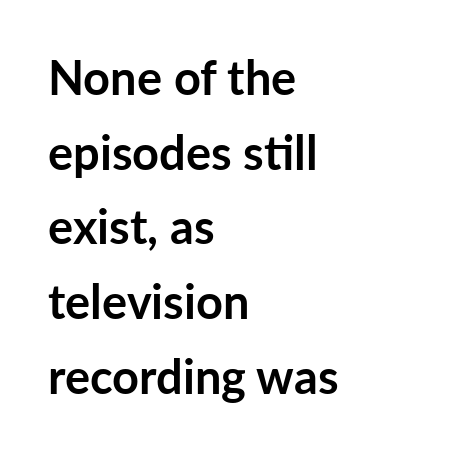
Compared with a centered layout, this one pins lines to the left instead. A typesetter would call this leading conventional body-copy spacing. A sans-serif font was chosen for this passage. Rendered with straight, roman letterforms. Is this a fixed-width face? No — the glyphs have proportional, varying widths. Pretty heavy lettering here — definitely bold.
